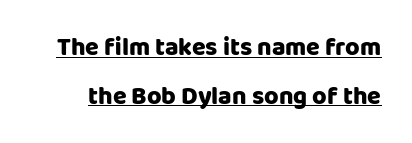
The image shows 25 px text type, upright; set loose line spacing (1.95x), normal letter spacing, underlined.
